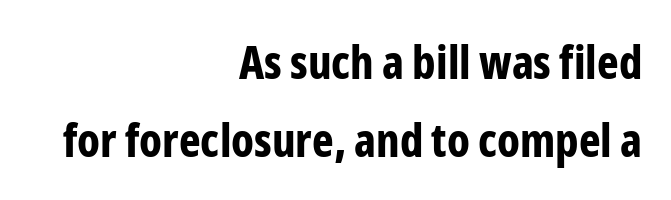
The image shows 46 px bold, condensed sans-serif type, upright; set right-aligned, normal line spacing (1.69x), normal letter spacing, not underlined; low stroke contrast and a medium x-height.
